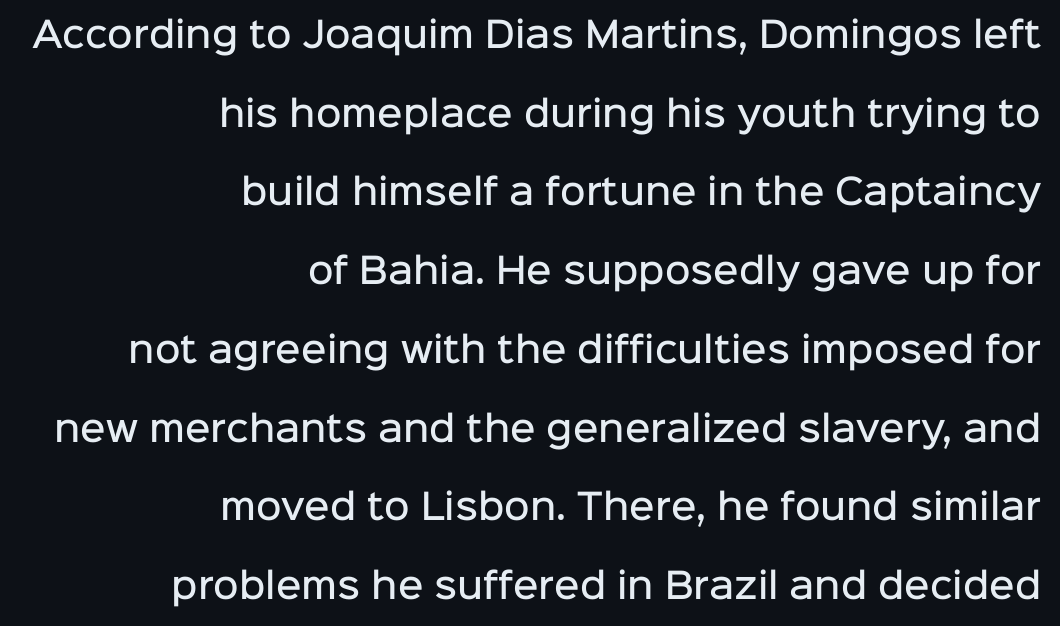
Looks like regular typesetting: each glyph gets only the width it needs. Does extra space separate the letters? No, they use regular spacing. These lines carry some extra weight — a demibold, not a full bold. The area under the type is left untouched. Right-aligned paragraph, ragged on the left. These lines are composed in type without serifs.
